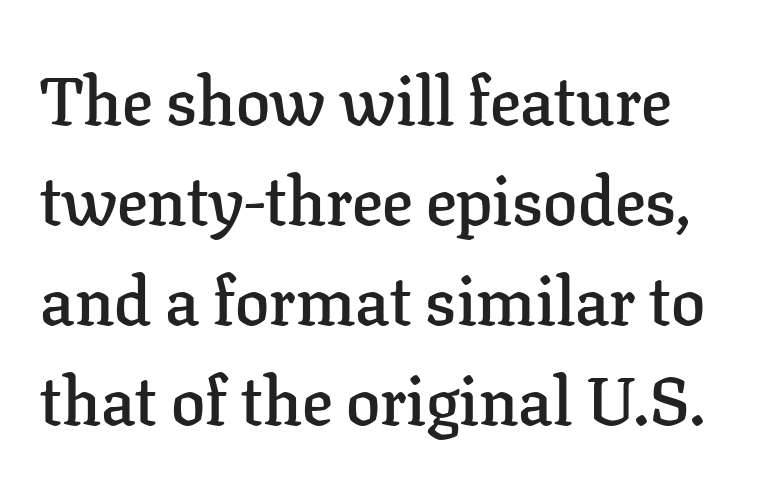
Q: Is the text bold? A: Semi-bold.
Q: Is the text italic (slanted)? A: No, it is upright.
Q: Is the typeface a serif or a sans-serif typeface? A: Serif.
Q: Is the text underlined? A: No.
Q: Is the spacing between letters normal or unusually wide? A: Normal.
Q: Is the spacing between lines tight, normal or loose? A: Normal.
Q: Width (condensed, normal, or wide)? A: Normal.
Q: Stroke contrast? A: Low.
Q: x-height? A: Medium.
Q: Monospaced? A: No.
